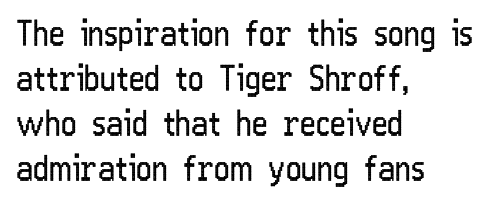
{"serif": "no", "italic": "no", "bold": "no", "weight": "regular", "width": "condensed", "stroke_contrast": "low", "x_height": "medium", "monospaced": "no", "underline": "no", "align": "left", "line_spacing": "normal", "line_spacing_ratio": 1.32, "letter_spacing": "normal", "letter_spacing_em": 0.0, "glyph_px": 34}
